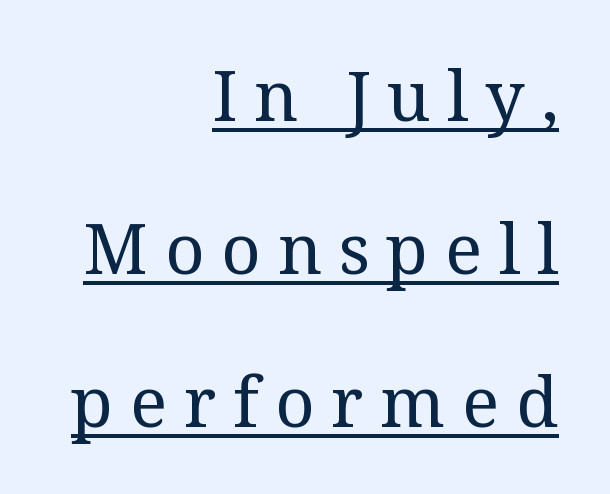
{"serif": "yes", "italic": "no", "bold": "no", "weight": "regular", "width": "normal", "stroke_contrast": "medium", "x_height": "medium", "monospaced": "no", "underline": "yes", "align": "right", "line_spacing": "loose", "line_spacing_ratio": 2.22, "letter_spacing": "wide", "letter_spacing_em": 0.24, "glyph_px": 69}
